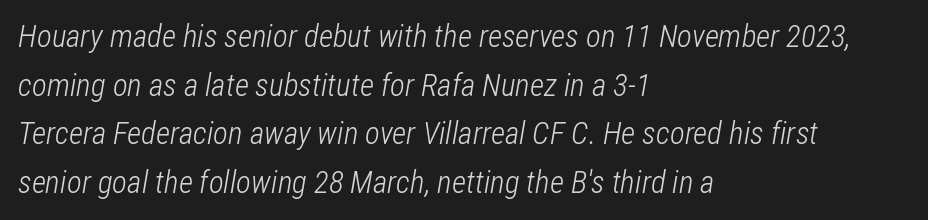
{"italic": "yes", "lean": "right", "slant_degrees": 12, "bold": "no", "weight": "light", "width": "condensed", "stroke_contrast": "low", "x_height": "medium", "monospaced": "no", "underline": "no", "align": "left", "line_spacing": "normal", "line_spacing_ratio": 1.57, "letter_spacing": "normal", "letter_spacing_em": 0.0, "glyph_px": 31}
